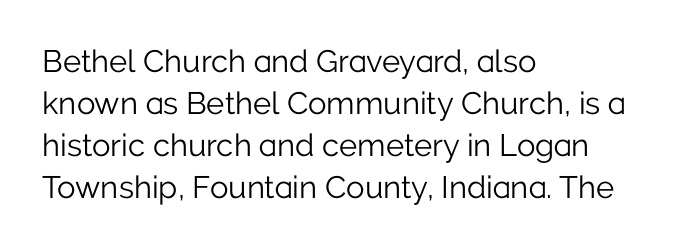
Is there any slant? The stems are plumb. The rendering uses a moderate line-height, typical for paragraphs. The rendering shows plain stroke endings on the letterforms — a sans-serif design. A clean baseline with only descenders dipping below it.
